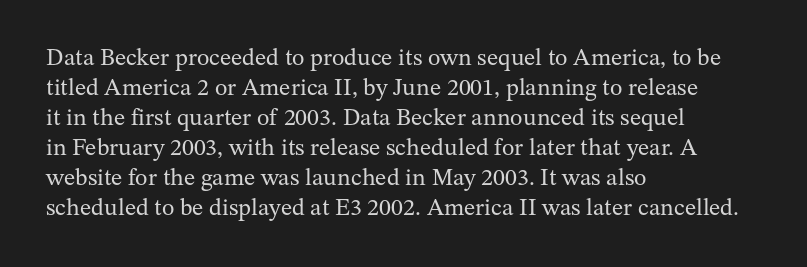
The image shows 24 px text type, upright; set left-aligned, normal line spacing (1.25x), normal letter spacing, not underlined.
